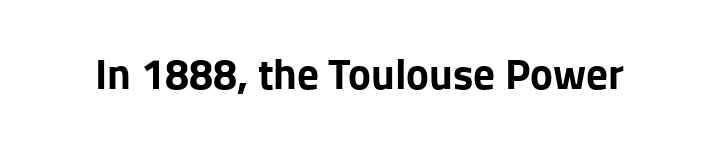
I'd call this a sans setting — the letters go barefoot. It's the straight-up-and-down kind of type. This rendering leaves character spacing at its baseline value. The face used here is proportionally spaced, like ordinary book or web type. Heft: maximum for text — a bold. Clear beneath every line of the passage.
